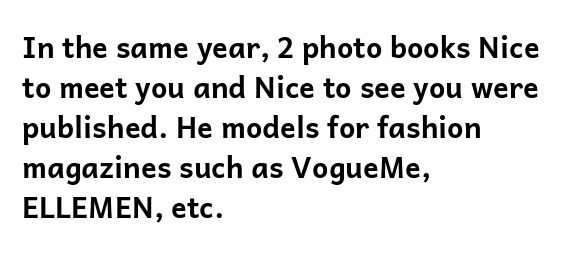
Q: Is the text bold? A: Yes.
Q: Is the text italic (slanted)? A: No, it is upright.
Q: Is the typeface a serif or a sans-serif typeface? A: Sans-serif.
Q: Is the text underlined? A: No.
Q: How is the paragraph aligned? A: Left-aligned.
Q: Is the spacing between letters normal or unusually wide? A: Normal.
Q: Is the spacing between lines tight, normal or loose? A: Normal.
Q: Width (condensed, normal, or wide)? A: Normal.
Q: Stroke contrast? A: Low.
Q: x-height? A: Medium.
Q: Monospaced? A: No.
